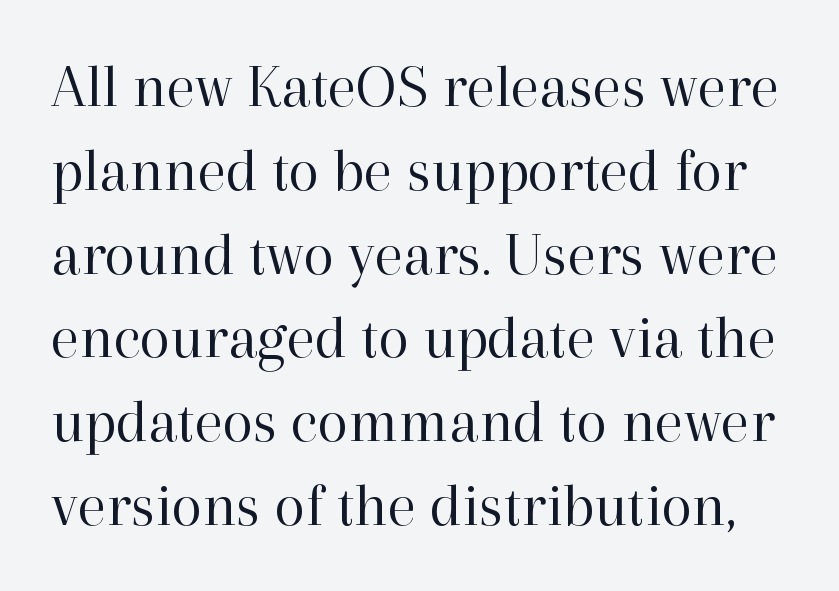
Yep, those are serifs on the letters. It's the straight-up-and-down kind of type. These lines are rendered in a variable-pitch font. A light-to-regular cut is what we see here.
